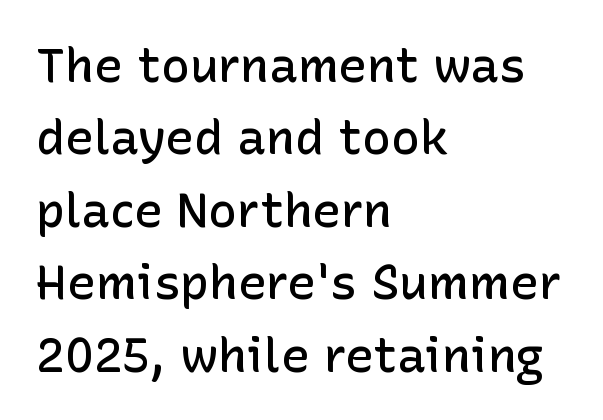
The image shows 48 px semibold sans-serif type, upright; set left-aligned, normal line spacing (1.51x), normal letter spacing, not underlined; low stroke contrast and a medium x-height.
